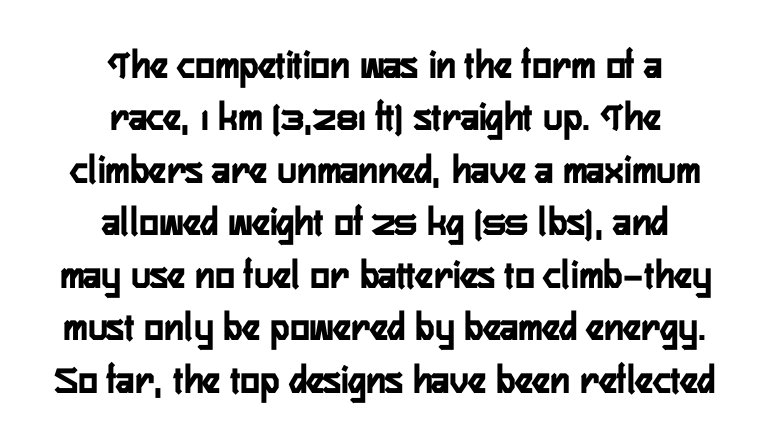
Check the space under the baseline: it is left empty. The setting favours the middle, as headings and verse often do. Its strokes are broad and dark, the hallmark of bold type. Students, note that the glyphs here touch the page at normal intervals. Proportional: the letters do not fall into vertical columns.
